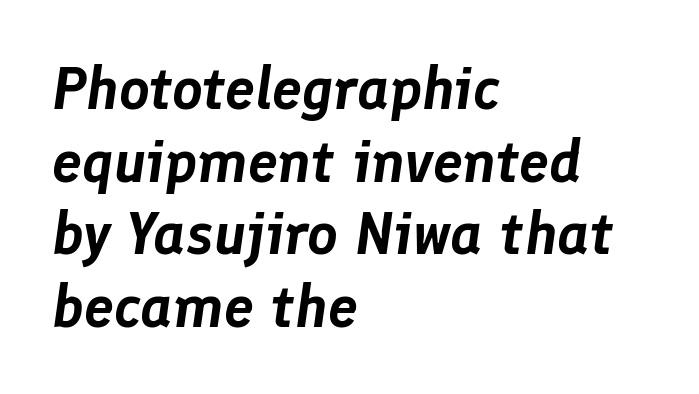
The image shows 60 px text type, italic (leaning right); set left-aligned, line spacing 1.21x, normal letter spacing, not underlined; low stroke contrast and a medium x-height.
